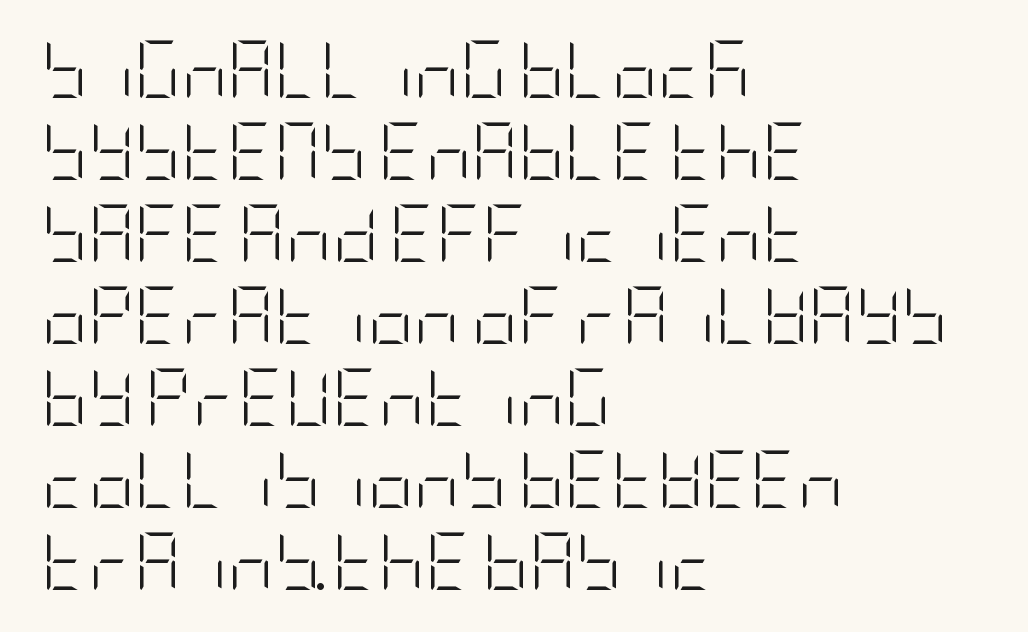
The letters sit at their default tracking, neither squeezed nor spread. Interline gaps are of average width in this sample. Where is the straight margin? On the left. Observe the absence of serifs on each vertical stroke in this sample.
